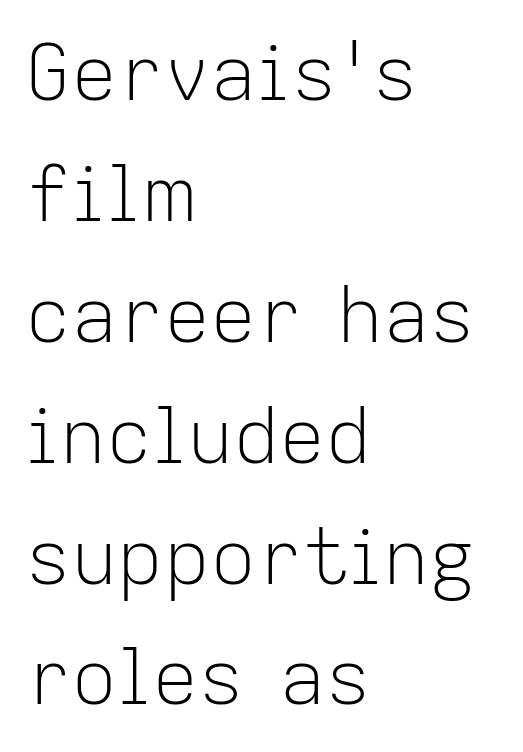
{"serif": "no", "italic": "no", "bold": "no", "weight": "light", "width": "normal", "stroke_contrast": "low", "x_height": "medium", "monospaced": "no", "underline": "no", "align": "left", "line_spacing": "normal", "line_spacing_ratio": 1.57, "letter_spacing": "normal", "letter_spacing_em": 0.0, "glyph_px": 77}
